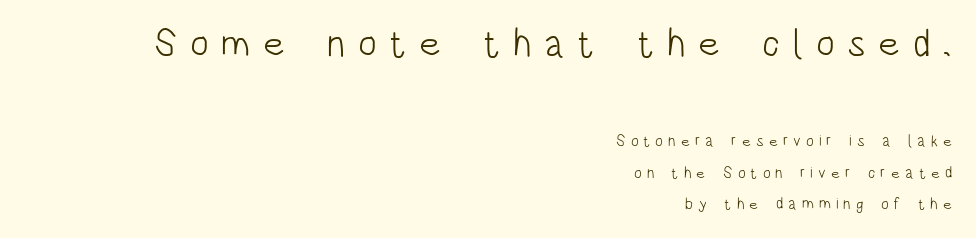
Q: Is the text bold? A: No.
Q: Is the text italic (slanted)? A: No, it is upright.
Q: Is the typeface a serif or a sans-serif typeface? A: Sans-serif.
Q: Is the text underlined? A: No.
Q: How is the paragraph aligned? A: Right-aligned.
Q: Is the spacing between letters normal or unusually wide? A: Unusually wide.
Q: Is the spacing between lines tight, normal or loose? A: Loose.
Q: Which block of text is set in a larger size, the first (top) or the second (bottom)? A: The first (top) one.
Q: Width (condensed, normal, or wide)? A: Condensed.
Q: Stroke contrast? A: Low.
Q: x-height? A: Large.
Q: Monospaced? A: No.
